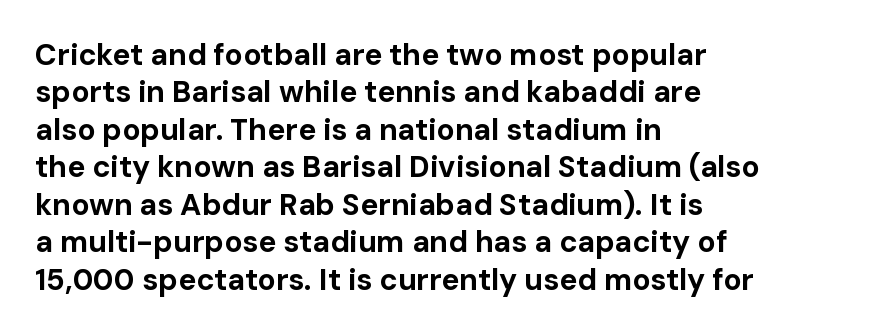
{"serif": "no", "italic": "no", "bold": "yes", "weight": "bold", "width": "normal", "stroke_contrast": "low", "x_height": "medium", "monospaced": "no", "underline": "no", "align": "left", "line_spacing": "normal", "line_spacing_ratio": 1.25, "letter_spacing": "normal", "letter_spacing_em": 0.0, "glyph_px": 30}
